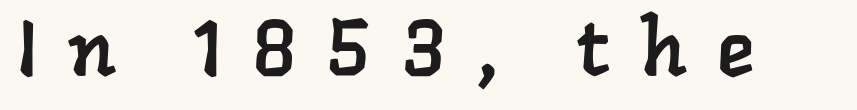
The image shows 78 px serif type; set unusually wide letter spacing (+0.4 em), not underlined; low stroke contrast and a medium x-height.
